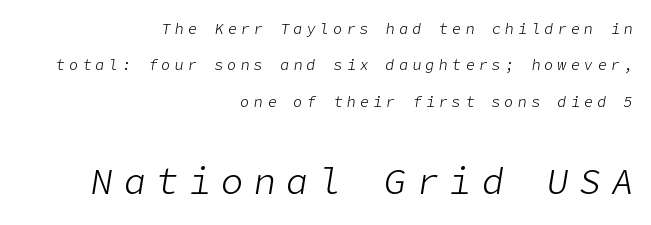
The image shows 37 px light type, italic (leaning right); set right-aligned, loose line spacing (2.42x), unusually wide letter spacing (+0.28 em), not underlined; the second (bottom) block is 2.47x larger; low stroke contrast and a medium x-height.
